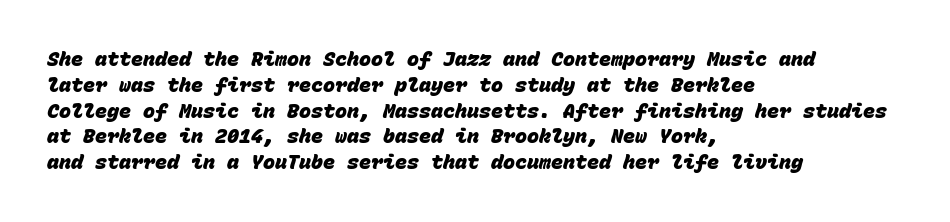
Q: Is the text bold? A: Yes.
Q: Is the text underlined? A: No.
Q: How is the paragraph aligned? A: Left-aligned.
Q: Is the spacing between letters normal or unusually wide? A: Normal.
Q: Is the spacing between lines tight, normal or loose? A: Normal.
